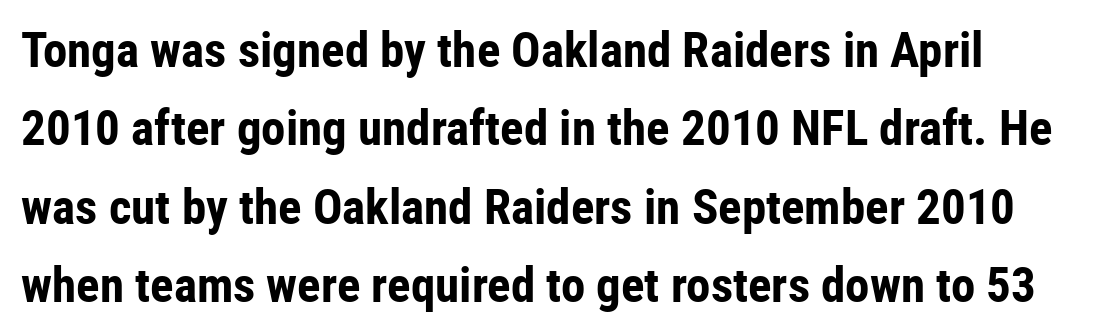
Inter-character spacing is left at the font's built-in metrics. If you drew a line through each stem, it would be perfectly vertical. Heavy, bold letterforms. The designer went with a sans here, leaving each stem footless. Bare-footed words on every line. Proportional: the letters do not fall into vertical columns.
